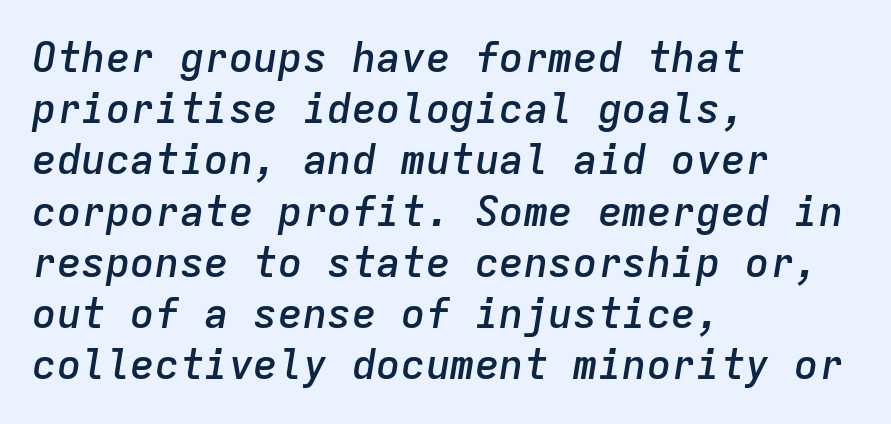
There is no visible air inserted between adjacent glyphs. Typographic density is moderately raised because the face is semibold. Leading matches the norm, producing a regular column. These lines are rendered in a fixed-pitch font.
